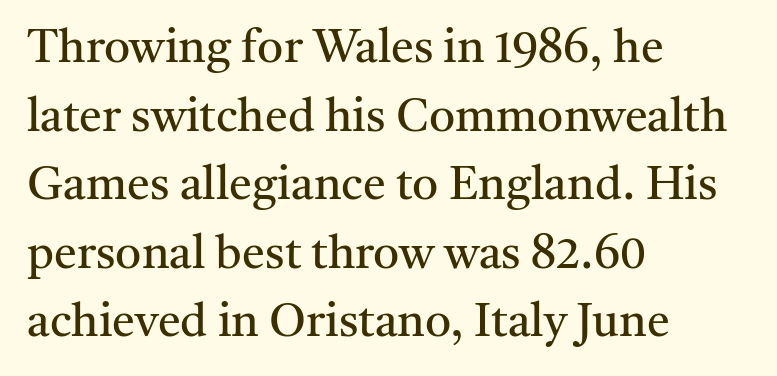
The image shows 46 px regular-weight serif type, upright; set left-aligned, normal line spacing (1.49x), normal letter spacing, not underlined; medium stroke contrast and a medium x-height.
